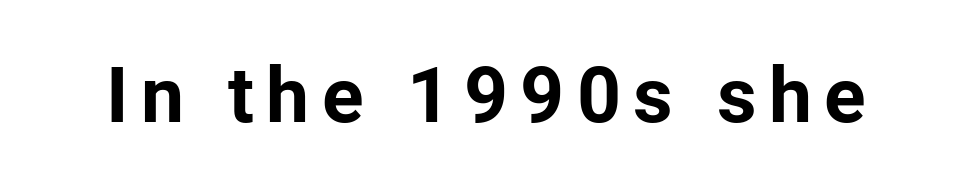
Unlike a traditional serif, this face leaves its strokes unadorned. Upright lettering throughout. Proportional: the letters do not fall into vertical columns. Emphasis by weight is at full strength: bold. Bare-footed words on every line.
